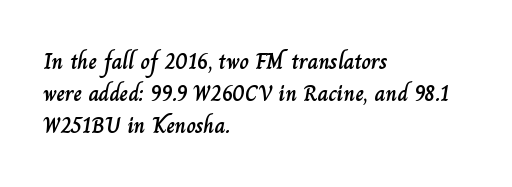
{"underline": "no", "align": "left", "line_spacing": "normal", "line_spacing_ratio": 1.4, "letter_spacing": "normal", "letter_spacing_em": 0.0, "glyph_px": 23}
